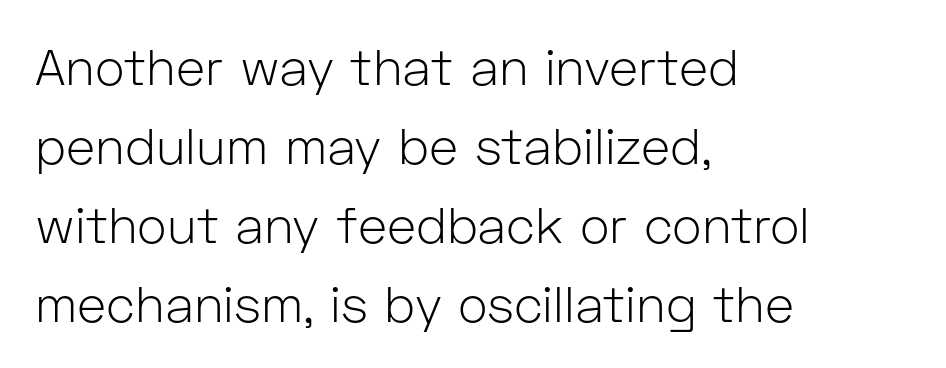
The area under the type is left untouched. This sample is left-justified, so line endings fall wherever the words run out. Caption: standard tracking, unaltered. Does the lettering tilt? It doesn't — this is upright. Each stroke keeps to a modest, everyday thickness or less.
